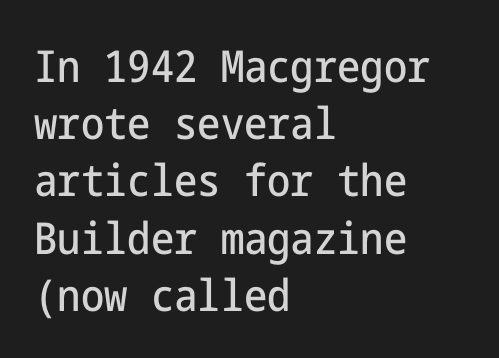
The image shows 44 px condensed sans-serif type, upright; set left-aligned, normal line spacing (1.3x), normal letter spacing, not underlined; low stroke contrast and a medium x-height.
